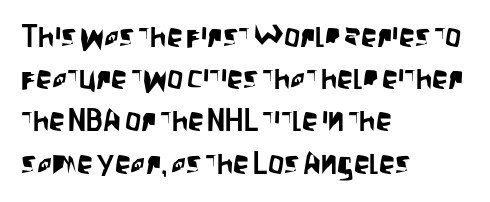
The words here are not underlined. What stands out about the letter spacing? Nothing — it is the standard amount. The passage shown stacks its lines at a standard gap. Casual observation: everything's shoved over to the left. Do the letters lean? They stand straight. The rendering shows plain stroke endings on the letterforms — a sans-serif design.
